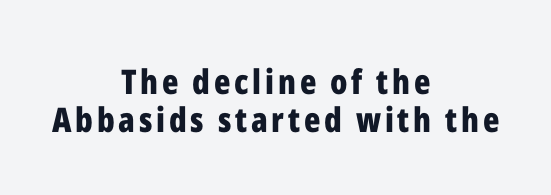
The rendering uses a bold face; every stroke is thick and dark. Every character sits straight up, as roman type does. These lines are rendered in a variable-pitch font. Neither beginnings nor endings align; midpoints do. Closely set lines give the paragraph a compact silhouette.
